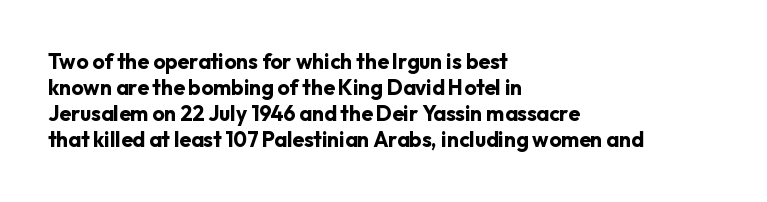
Q: Is the text bold? A: Yes.
Q: Is the text italic (slanted)? A: No, it is upright.
Q: Is the text underlined? A: No.
Q: How is the paragraph aligned? A: Left-aligned.
Q: Is the spacing between letters normal or unusually wide? A: Normal.
